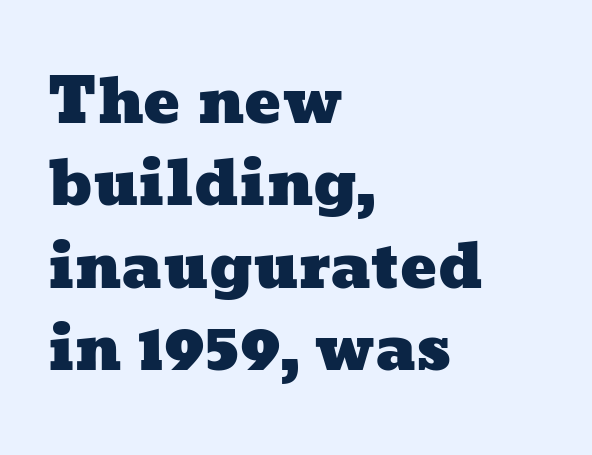
Teacher's note: observe the even left margin — that is flush-left alignment. The leading is moderate, giving the passage an even texture. Does extra space separate the letters? No, they use regular spacing. Note the varied advance widths — an 'i' is clearly narrower than an 'm'.
